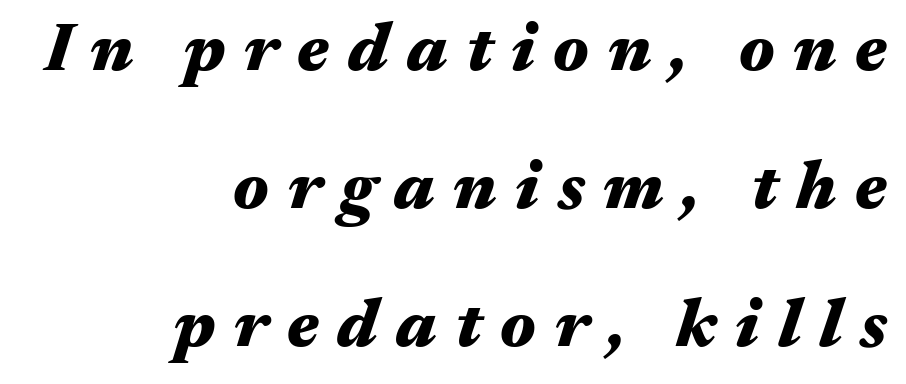
Q: Is the text bold? A: Yes.
Q: Is the text italic (slanted)? A: Yes, it leans right by about 17 degrees.
Q: Is the text underlined? A: No.
Q: How is the paragraph aligned? A: Right-aligned.
Q: Is the spacing between letters normal or unusually wide? A: Unusually wide.
Q: Is the spacing between lines tight, normal or loose? A: Loose.
Q: Width (condensed, normal, or wide)? A: Wide.
Q: Stroke contrast? A: Medium.
Q: x-height? A: Medium.
Q: Monospaced? A: No.
